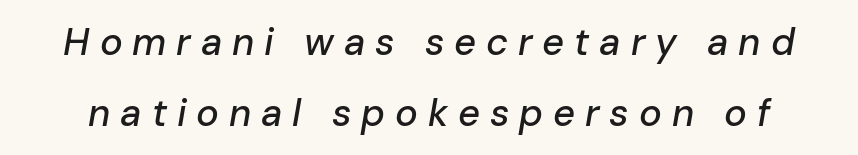
Q: Is the text italic (slanted)? A: Yes, it leans right by about 10 degrees.
Q: Is the text underlined? A: No.
Q: Is the spacing between letters normal or unusually wide? A: Unusually wide.
Q: Width (condensed, normal, or wide)? A: Normal.
Q: Stroke contrast? A: Low.
Q: x-height? A: Medium.
Q: Monospaced? A: No.
